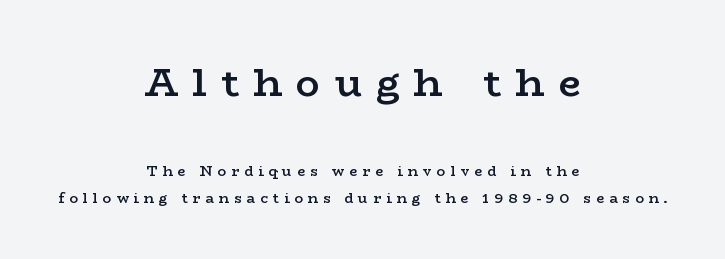
The image shows 40 px semibold, wide serif type, upright; set centered, loose line spacing (1.94x), unusually wide letter spacing (+0.36 em), not underlined; the first (top) block is 2.86x larger; low stroke contrast and a medium x-height.
